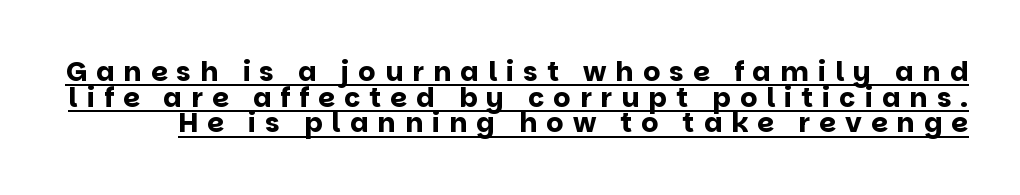
Q: Is the text bold? A: Yes.
Q: Is the text italic (slanted)? A: No, it is upright.
Q: Is the text underlined? A: Yes.
Q: Is the spacing between letters normal or unusually wide? A: Unusually wide.
Q: Is the spacing between lines tight, normal or loose? A: Tight.
